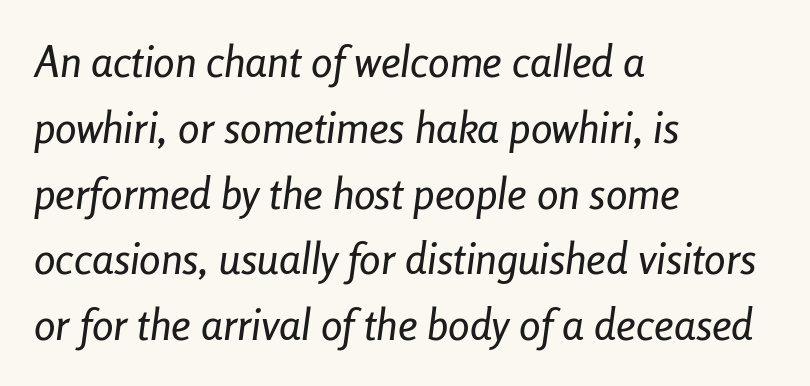
{"italic": "yes", "lean": "right", "slant_degrees": 8, "width": "condensed", "stroke_contrast": "low", "x_height": "medium", "monospaced": "no", "underline": "no", "align": "left", "line_spacing": "normal", "line_spacing_ratio": 1.53, "letter_spacing": "normal", "letter_spacing_em": 0.0, "glyph_px": 43}
